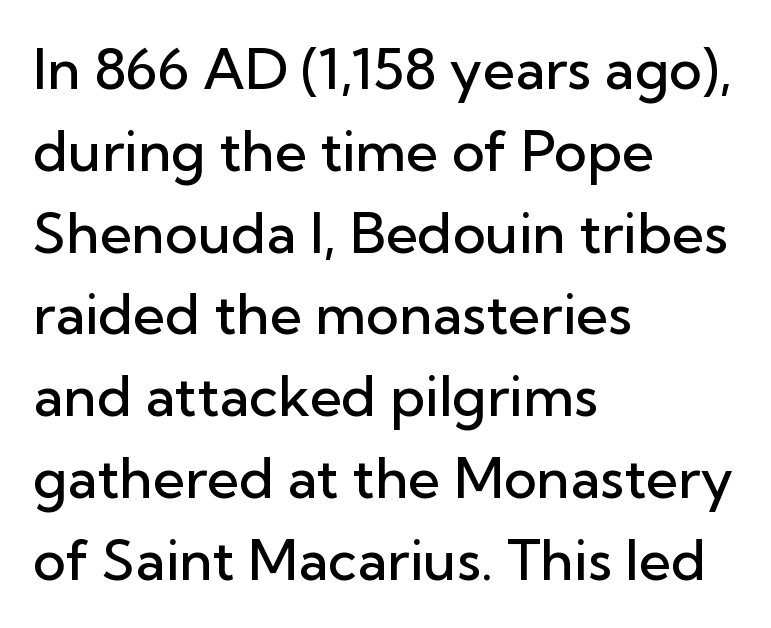
Q: Is the text bold? A: Semi-bold.
Q: Is the text italic (slanted)? A: No, it is upright.
Q: Is the typeface a serif or a sans-serif typeface? A: Sans-serif.
Q: Is the text underlined? A: No.
Q: How is the paragraph aligned? A: Left-aligned.
Q: Is the spacing between letters normal or unusually wide? A: Normal.
Q: Is the spacing between lines tight, normal or loose? A: Normal.
Q: Width (condensed, normal, or wide)? A: Normal.
Q: Stroke contrast? A: Low.
Q: x-height? A: Medium.
Q: Monospaced? A: No.
